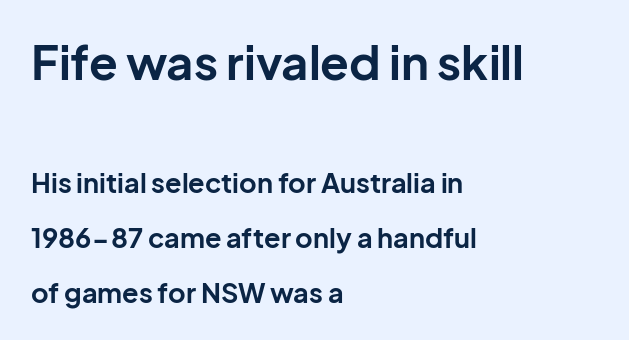
The passage shown is not underscored anywhere. Top chunk: large. Bottom chunk: small. Character widths vary here, with narrow letters taking less room than wide ones. Line starts are locked; line ends wander.
